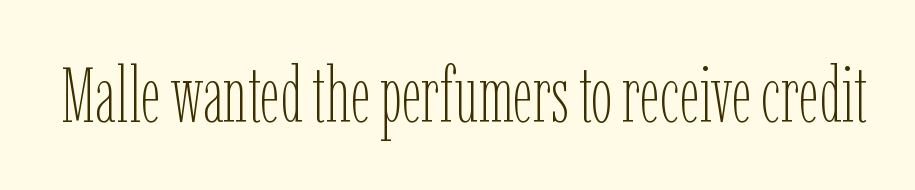
The image shows 77 px thin, condensed type, upright; set normal letter spacing, not underlined; low stroke contrast and a medium x-height.
